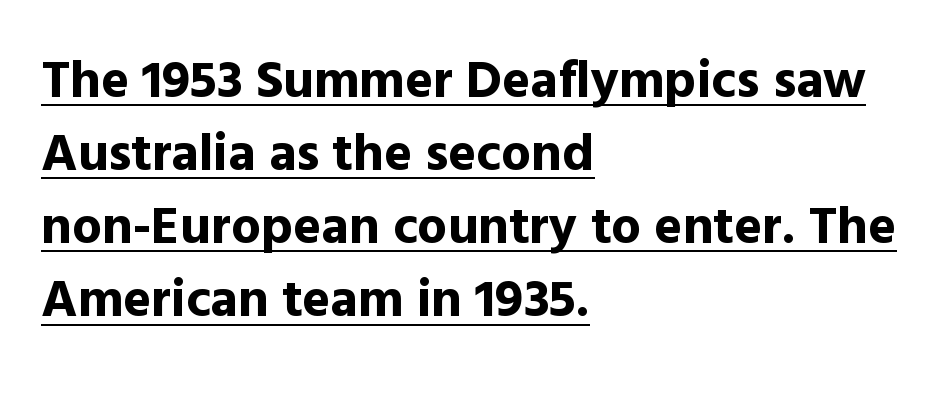
Rendered with straight, roman letterforms. Stroke thickness is high; the sample reads as a true bold. The face used here appears with an underline applied. Default kerning and tracking; the words read as compact shapes. The typesetter chose a ragged-right arrangement here.
